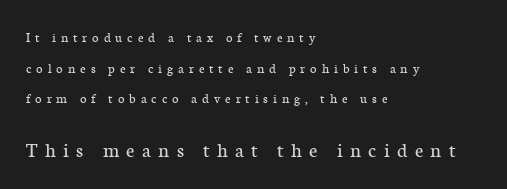
Q: Is the text bold? A: No.
Q: Is the text italic (slanted)? A: No, it is upright.
Q: Is the text underlined? A: No.
Q: How is the paragraph aligned? A: Left-aligned.
Q: Is the spacing between letters normal or unusually wide? A: Unusually wide.
Q: Is the spacing between lines tight, normal or loose? A: Loose.
Q: Which block of text is set in a larger size, the first (top) or the second (bottom)? A: The second (bottom) one.
